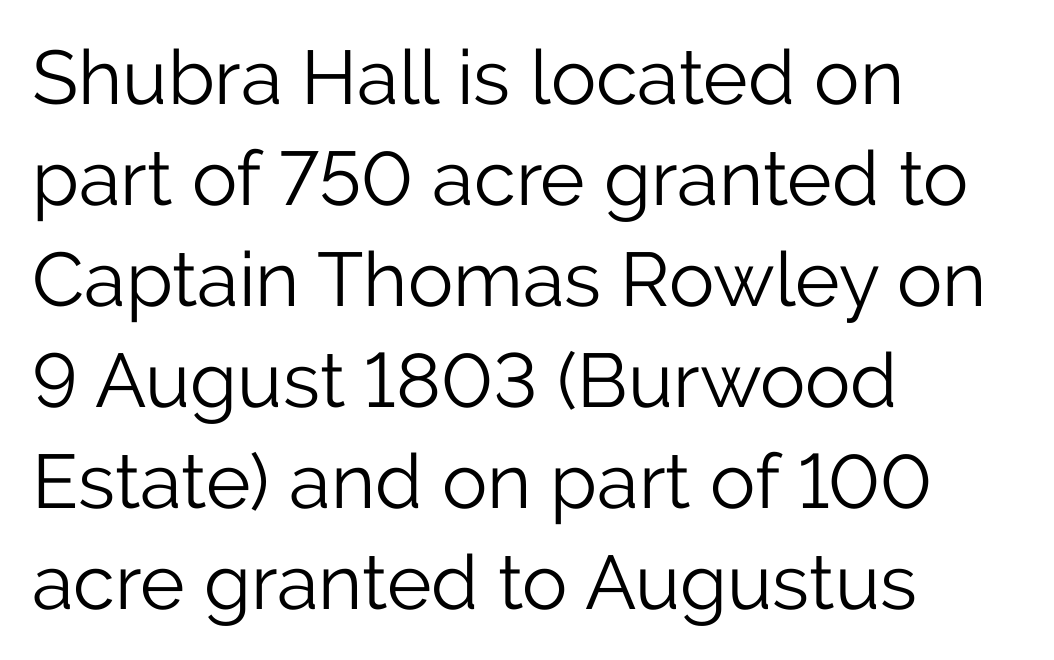
{"serif": "no", "italic": "no", "bold": "no", "weight": "light", "width": "normal", "stroke_contrast": "low", "x_height": "medium", "monospaced": "no", "underline": "no", "align": "left", "line_spacing": "normal", "line_spacing_ratio": 1.33, "letter_spacing": "normal", "letter_spacing_em": 0.0, "glyph_px": 76}
